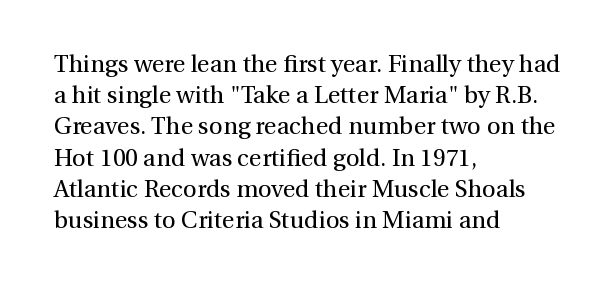
The image shows 24 px text type, upright; set left-aligned, normal line spacing (1.3x), normal letter spacing, not underlined.
